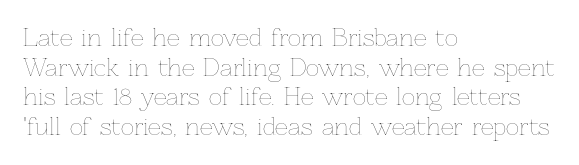
{"italic": "no", "bold": "no", "underline": "no", "align": "left", "line_spacing": "normal", "line_spacing_ratio": 1.29, "letter_spacing": "normal", "letter_spacing_em": 0.0, "glyph_px": 23}
